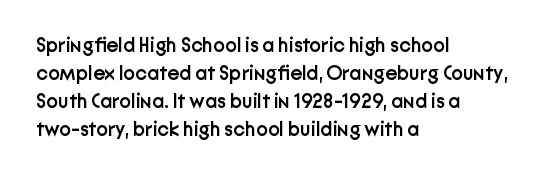
The image shows 20 px text type, upright; set left-aligned, normal line spacing (1.4x), normal letter spacing, not underlined.
